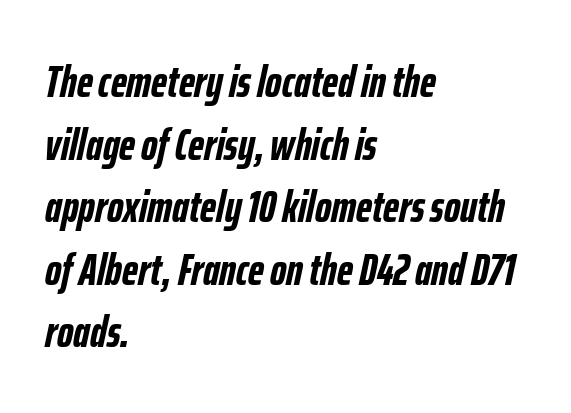
Q: Is the text bold? A: Yes.
Q: Is the text italic (slanted)? A: Yes, it leans right by about 12 degrees.
Q: Is the text underlined? A: No.
Q: How is the paragraph aligned? A: Left-aligned.
Q: Is the spacing between letters normal or unusually wide? A: Normal.
Q: Is the spacing between lines tight, normal or loose? A: Normal.
Q: Width (condensed, normal, or wide)? A: Condensed.
Q: Stroke contrast? A: Low.
Q: x-height? A: Medium.
Q: Monospaced? A: No.
